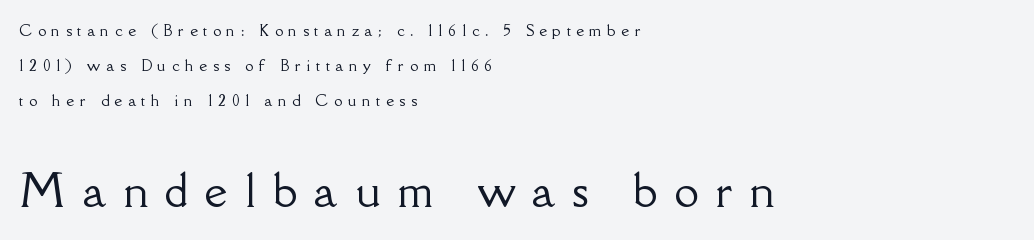
Q: Is the text italic (slanted)? A: No, it is upright.
Q: Is the typeface a serif or a sans-serif typeface? A: Serif.
Q: Is the text underlined? A: No.
Q: How is the paragraph aligned? A: Left-aligned.
Q: Is the spacing between letters normal or unusually wide? A: Unusually wide.
Q: Is the spacing between lines tight, normal or loose? A: Loose.
Q: Which block of text is set in a larger size, the first (top) or the second (bottom)? A: The second (bottom) one.
Q: Width (condensed, normal, or wide)? A: Normal.
Q: Stroke contrast? A: Low.
Q: x-height? A: Small.
Q: Monospaced? A: No.
